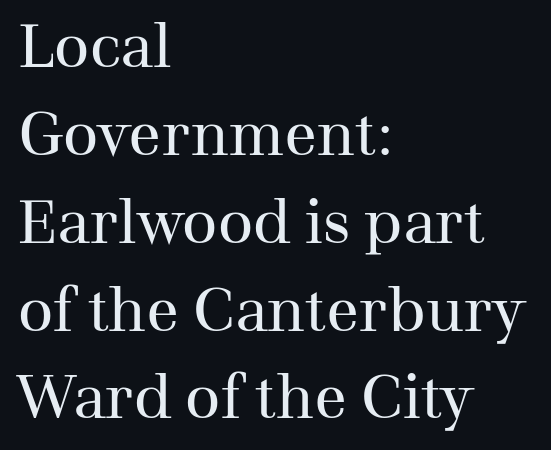
The image shows 61 px regular-weight serif type, upright; set left-aligned, normal line spacing (1.44x), normal letter spacing, not underlined; medium stroke contrast and a medium x-height.
